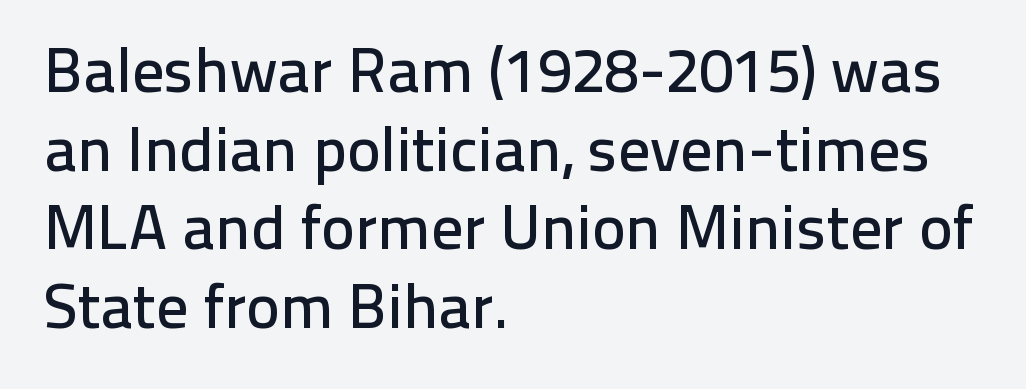
The image shows 63 px sans-serif type, upright; set left-aligned, normal line spacing (1.25x), normal letter spacing, not underlined; low stroke contrast and a medium x-height.
